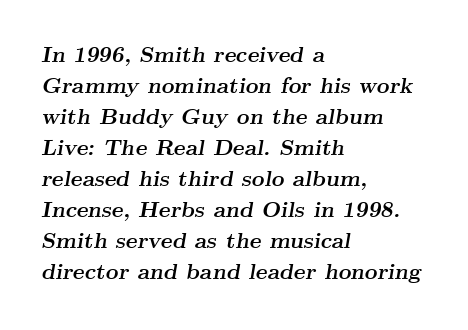
{"italic": "yes", "lean": "right", "slant_degrees": 9, "bold": "yes", "underline": "no", "align": "left", "line_spacing": "normal", "line_spacing_ratio": 1.41, "letter_spacing": "normal", "letter_spacing_em": 0.0, "glyph_px": 22}
